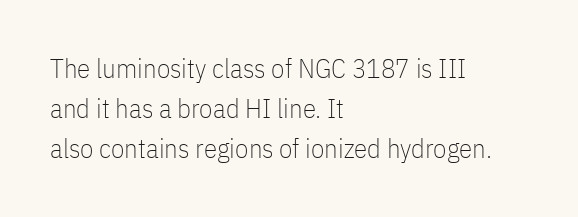
The paragraph shown leans on its left margin. Has an underline been added? It has not. The font's upright variant was chosen for this text. The cut favours lightness, reaching ordinary text weight at its darkest.
